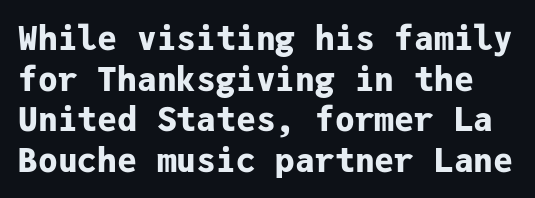
{"serif": "no", "italic": "no", "bold": "yes", "weight": "bold", "width": "normal", "stroke_contrast": "low", "x_height": "medium", "monospaced": "yes", "underline": "no", "line_spacing_ratio": 1.23, "letter_spacing": "normal", "letter_spacing_em": 0.0, "glyph_px": 33}
